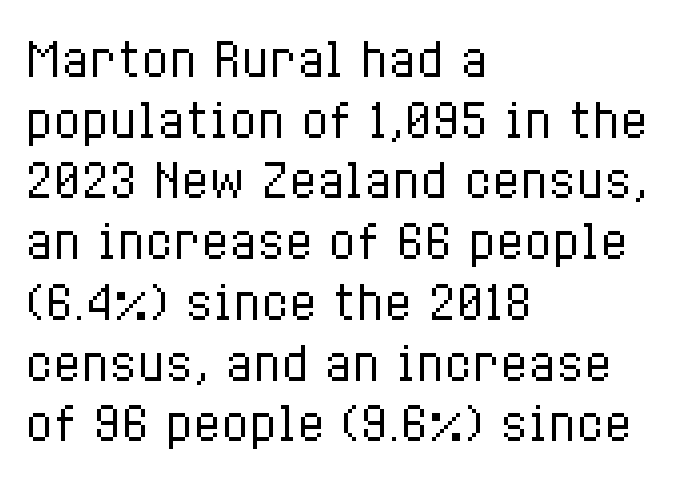
Q: Is the text bold? A: No.
Q: Is the text italic (slanted)? A: No, it is upright.
Q: Is the text underlined? A: No.
Q: How is the paragraph aligned? A: Left-aligned.
Q: Is the spacing between letters normal or unusually wide? A: Normal.
Q: Is the spacing between lines tight, normal or loose? A: Normal.
Q: Width (condensed, normal, or wide)? A: Condensed.
Q: Stroke contrast? A: Low.
Q: x-height? A: Medium.
Q: Monospaced? A: No.
